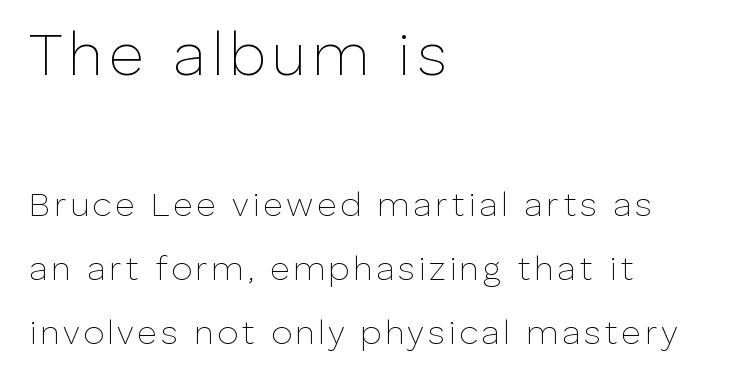
{"serif": "no", "italic": "no", "bold": "no", "weight": "thin", "width": "normal", "stroke_contrast": "low", "x_height": "medium", "monospaced": "no", "underline": "no", "align": "left", "line_spacing_ratio": 1.88, "larger_block": "first", "size_ratio": 1.76, "glyph_px": 60}
